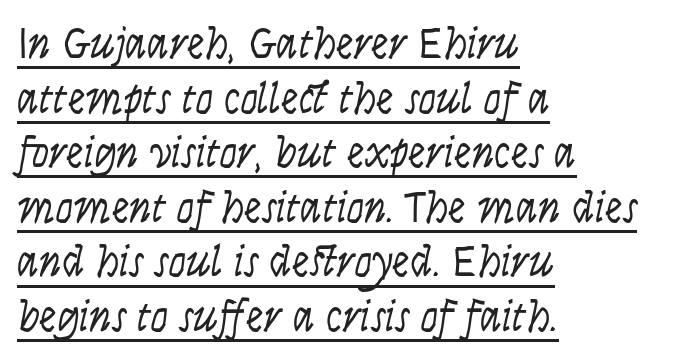
Q: Is the text bold? A: No.
Q: Is the text italic (slanted)? A: Yes.
Q: Is the typeface a serif or a sans-serif typeface? A: Sans-serif.
Q: Is the text underlined? A: Yes.
Q: How is the paragraph aligned? A: Left-aligned.
Q: Is the spacing between letters normal or unusually wide? A: Normal.
Q: Width (condensed, normal, or wide)? A: Condensed.
Q: Stroke contrast? A: Low.
Q: x-height? A: Large.
Q: Monospaced? A: No.
